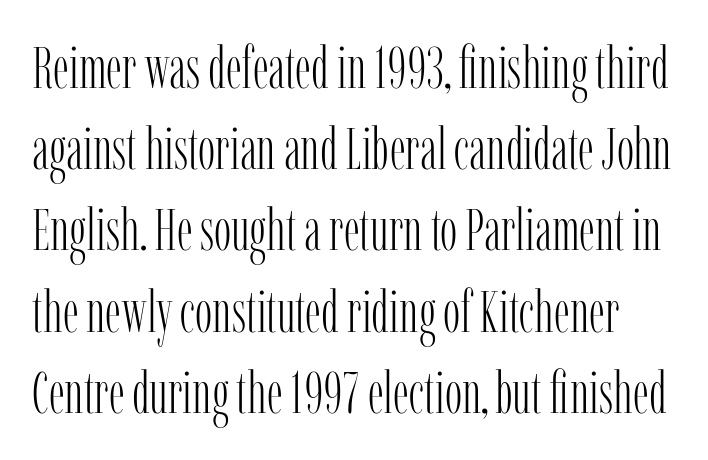
The image shows 58 px light, condensed serif type, upright; set normal line spacing (1.4x), normal letter spacing, not underlined; low stroke contrast and a medium x-height.
